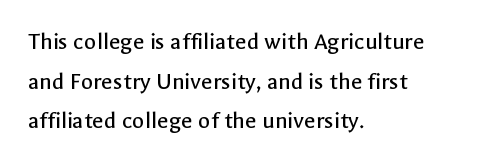
No italicization has been applied; the sample stays upright. Which margin do the lines hug? The left one — the right edge is uneven. Interline gaps are of average width in this sample. Descender tails drop into unmarked territory.
